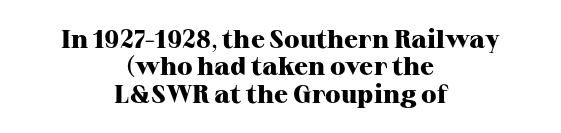
{"italic": "no", "bold": "yes", "underline": "no", "align": "center", "line_spacing": "tight", "line_spacing_ratio": 1.05, "letter_spacing": "normal", "letter_spacing_em": 0.0, "glyph_px": 26}
